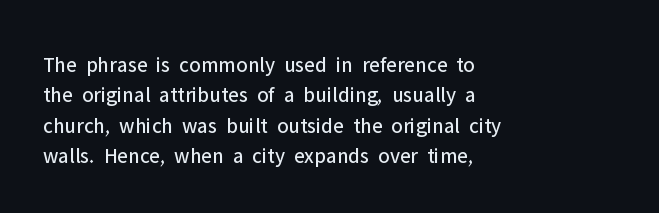
Q: Is the text bold? A: No.
Q: Is the text italic (slanted)? A: No, it is upright.
Q: Is the text underlined? A: No.
Q: How is the paragraph aligned? A: Left-aligned.
Q: Is the spacing between letters normal or unusually wide? A: Normal.
Q: Is the spacing between lines tight, normal or loose? A: Normal.
